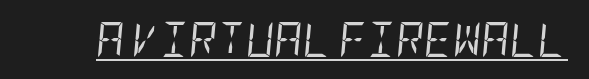
The image shows 35 px regular-weight, condensed type, italic (leaning right); set normal letter spacing, underlined; low stroke contrast and a large x-height.
